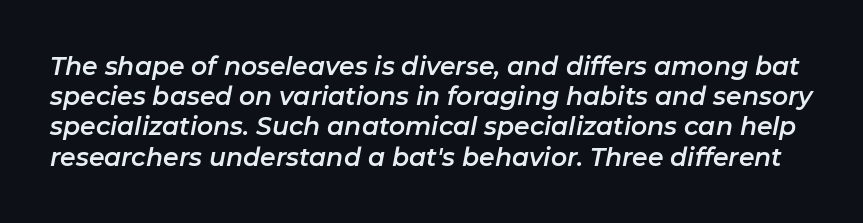
Q: Is the text italic (slanted)? A: Yes, it leans right by about 11 degrees.
Q: Is the text underlined? A: No.
Q: Is the spacing between letters normal or unusually wide? A: Normal.
